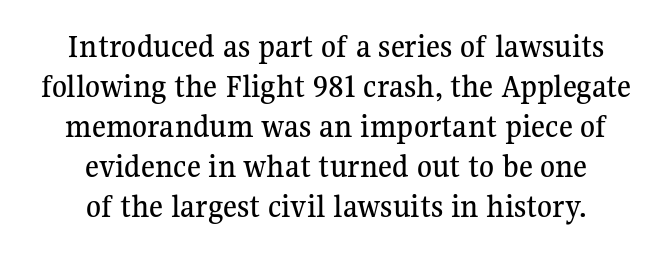
The specimen reads as upright at a glance. What stands out about the letter spacing? Nothing — it is the standard amount. Does the copy run flush right? No — it is centered line by line. The passage shown is not underscored anywhere. Note the varied advance widths — an 'i' is clearly narrower than an 'm'. In terms of letterform style, serifs are clearly present.
